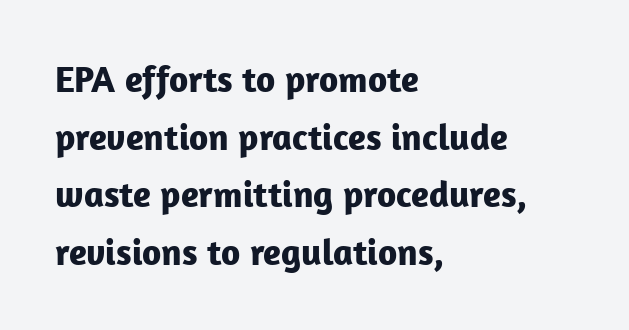
Horizontal alignment here is leftward, the default for most running prose. Posture: vertical. These lines are composed in type without serifs. A normal amount of white space separates one row of letters from the next. The tracking reads as untouched default to a designer's eye. Anything drawn beneath the words? Only blank space.
